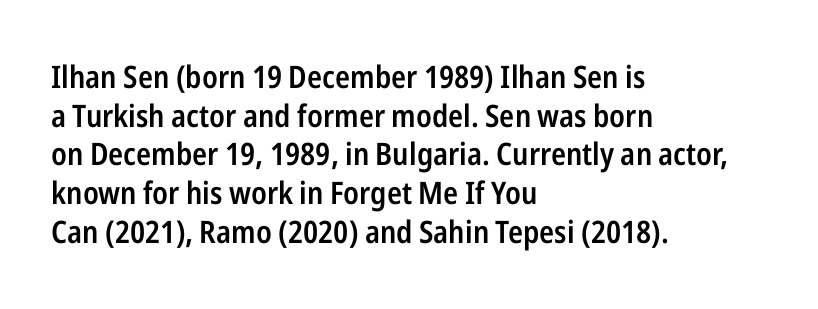
The image shows 31 px semibold, condensed sans-serif type, upright; set left-aligned, normal line spacing (1.25x), normal letter spacing, not underlined; low stroke contrast and a medium x-height.
